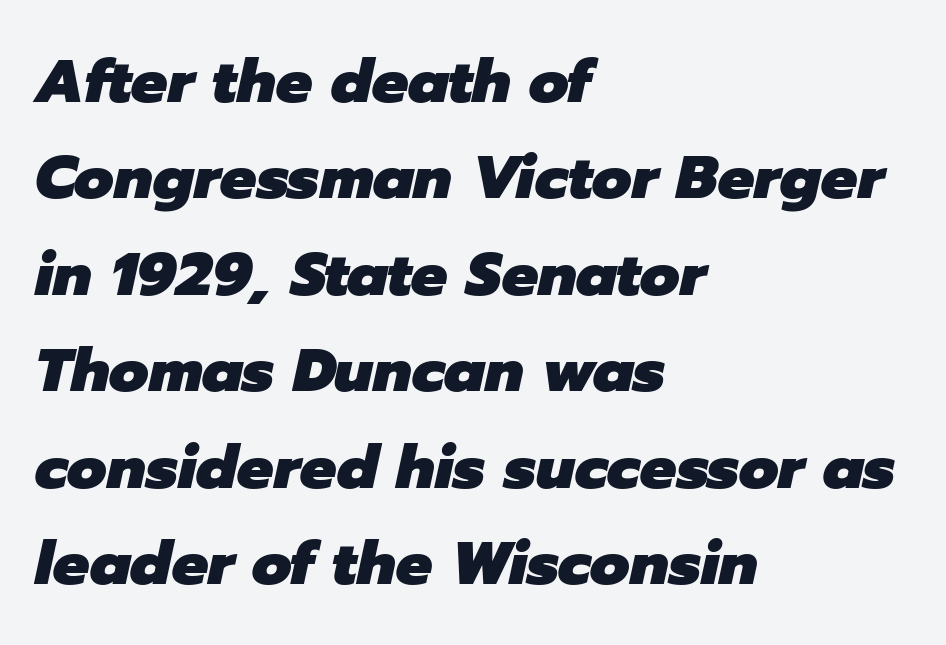
The image shows 61 px heavy type, italic (leaning right); set left-aligned, normal line spacing (1.58x), normal letter spacing, not underlined; low stroke contrast and a medium x-height.
